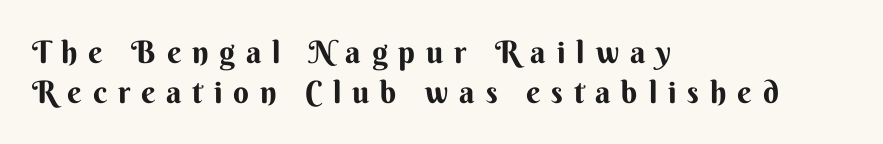
Q: Is the text bold? A: Yes.
Q: Is the text italic (slanted)? A: No, it is upright.
Q: Is the typeface a serif or a sans-serif typeface? A: Sans-serif.
Q: Is the text underlined? A: No.
Q: How is the paragraph aligned? A: Left-aligned.
Q: Is the spacing between letters normal or unusually wide? A: Unusually wide.
Q: Is the spacing between lines tight, normal or loose? A: Normal.
Q: Width (condensed, normal, or wide)? A: Normal.
Q: Stroke contrast? A: Medium.
Q: x-height? A: Small.
Q: Monospaced? A: No.
